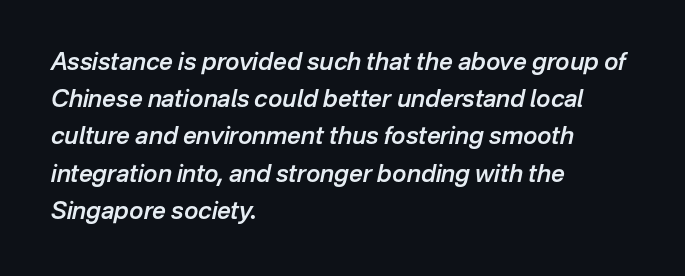
Posture: slanted. Compared with typical paragraphs, the rows here are spaced about the same. The string is rendered with underlining switched off. The tracking reads as untouched default to a designer's eye.
